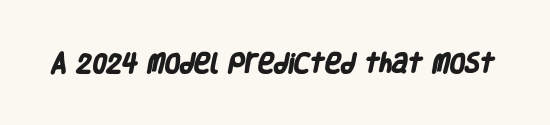
{"bold": "yes", "underline": "no", "letter_spacing": "normal", "letter_spacing_em": 0.0, "glyph_px": 22}
